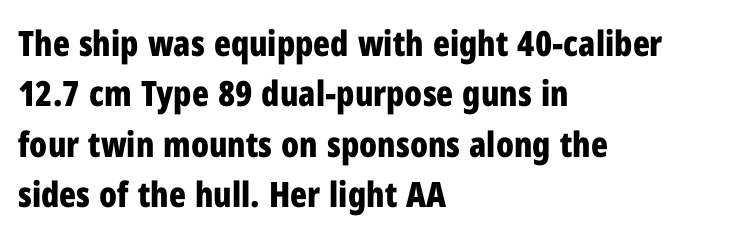
Regarding serifs, this sample does without them. This is heavy type, rendered in bold. You could not count columns in this text — the font is proportionally spaced. The passage shown is not underscored anywhere.
